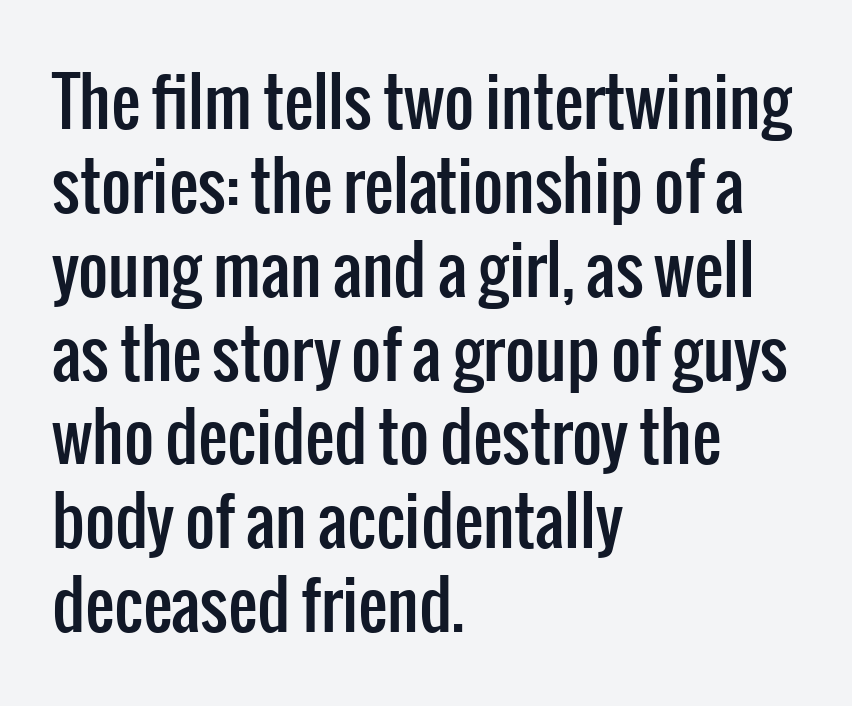
The image shows 65 px condensed sans-serif type, upright; set left-aligned, normal line spacing (1.29x), normal letter spacing, not underlined; low stroke contrast and a medium x-height.
